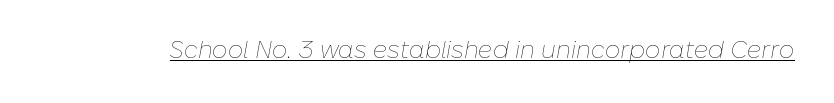
{"italic": "yes", "lean": "right", "slant_degrees": 10, "bold": "no", "underline": "yes", "letter_spacing": "normal", "letter_spacing_em": 0.0, "glyph_px": 24}
